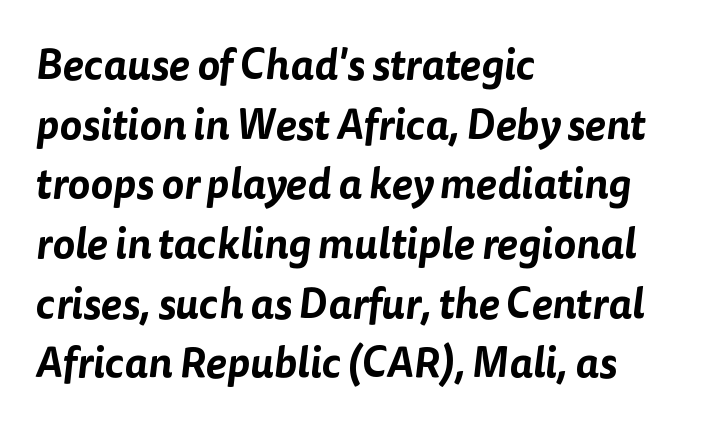
{"serif": "no", "width": "normal", "stroke_contrast": "low", "x_height": "medium", "monospaced": "no", "underline": "no", "align": "left", "line_spacing": "normal", "line_spacing_ratio": 1.42, "letter_spacing": "normal", "letter_spacing_em": 0.0, "glyph_px": 42}
